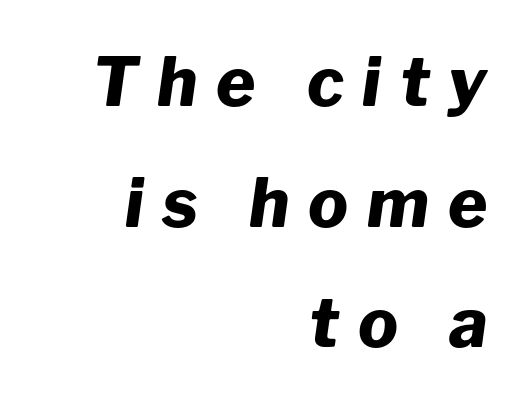
{"italic": "yes", "lean": "right", "slant_degrees": 8, "bold": "yes", "weight": "heavy", "width": "normal", "stroke_contrast": "low", "x_height": "medium", "monospaced": "no", "underline": "no", "align": "right", "line_spacing_ratio": 1.8, "letter_spacing": "wide", "letter_spacing_em": 0.28, "glyph_px": 67}
